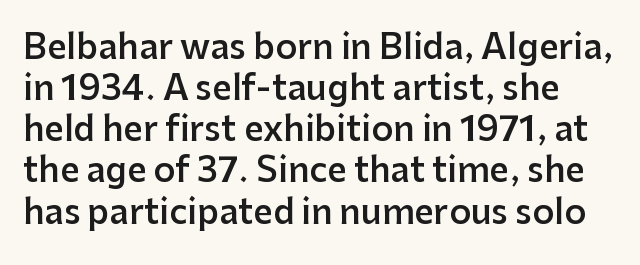
The face used here is proportionally spaced, like ordinary book or web type. Nobody touched the tracking dial on this one. Honestly, there is no underline to notice here at all. Is this a sans? Yes — the strokes have no serifs.
